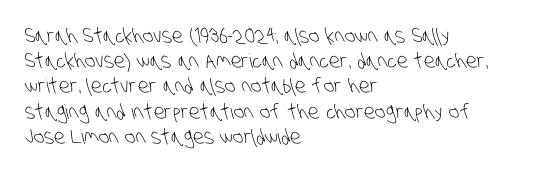
{"bold": "no", "underline": "no", "align": "left", "line_spacing": "normal", "line_spacing_ratio": 1.26, "letter_spacing": "normal", "letter_spacing_em": 0.0, "glyph_px": 20}
